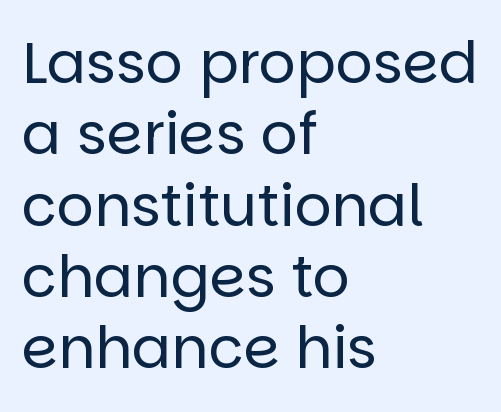
{"serif": "no", "italic": "no", "bold": "no", "weight": "regular", "width": "normal", "stroke_contrast": "low", "x_height": "large", "monospaced": "no", "underline": "no", "align": "left", "line_spacing_ratio": 1.23, "letter_spacing": "normal", "letter_spacing_em": 0.0, "glyph_px": 58}
